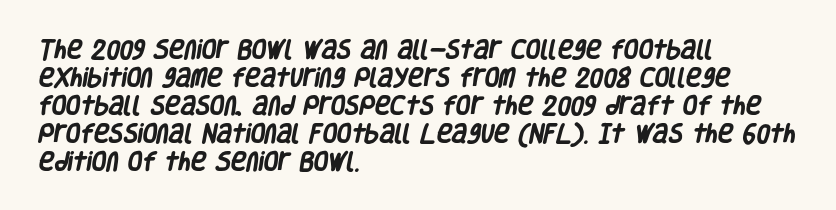
The image shows 21 px bold type; set left-aligned, normal line spacing (1.33x), normal letter spacing, not underlined.
